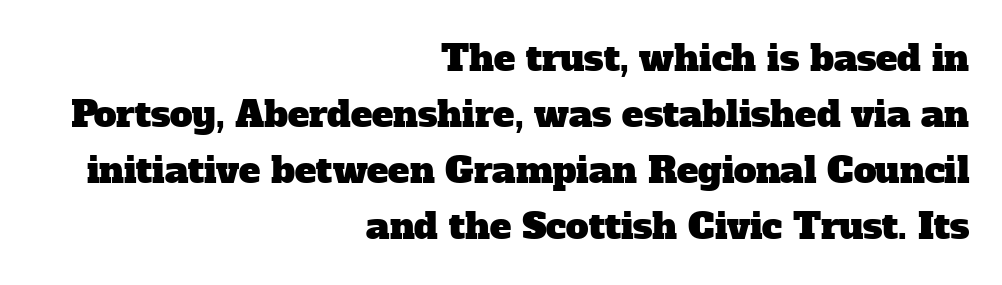
Q: Is the typeface a serif or a sans-serif typeface? A: Serif.
Q: Is the text underlined? A: No.
Q: How is the paragraph aligned? A: Right-aligned.
Q: Is the spacing between letters normal or unusually wide? A: Normal.
Q: Is the spacing between lines tight, normal or loose? A: Normal.
Q: Width (condensed, normal, or wide)? A: Normal.
Q: Stroke contrast? A: Low.
Q: x-height? A: Medium.
Q: Monospaced? A: No.
